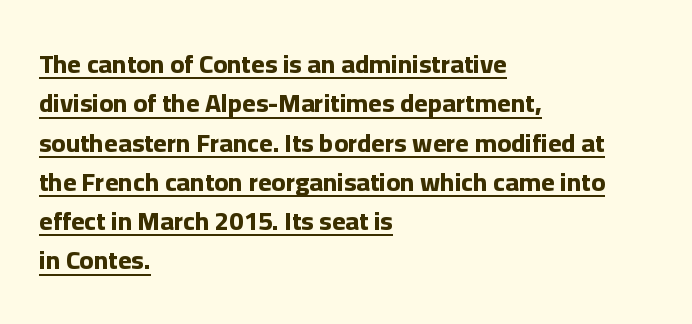
{"italic": "no", "bold": "yes", "underline": "yes", "align": "left", "line_spacing": "normal", "line_spacing_ratio": 1.51, "letter_spacing": "normal", "letter_spacing_em": 0.0, "glyph_px": 26}
